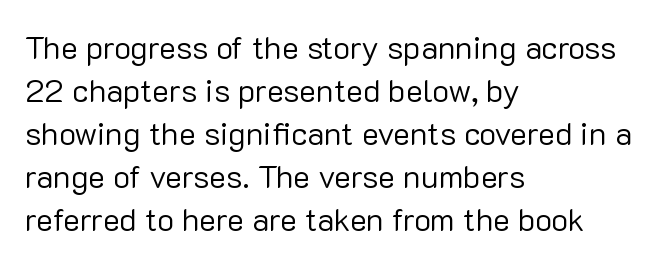
The image shows 32 px regular-weight sans-serif type, upright; set left-aligned, normal line spacing (1.34x), normal letter spacing, not underlined; low stroke contrast and a medium x-height.
